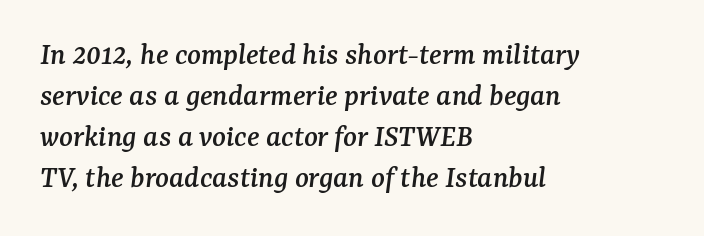
The image shows 32 px serif type, italic (leaning right); set left-aligned, normal line spacing (1.28x), normal letter spacing, not underlined; medium stroke contrast and a medium x-height.
